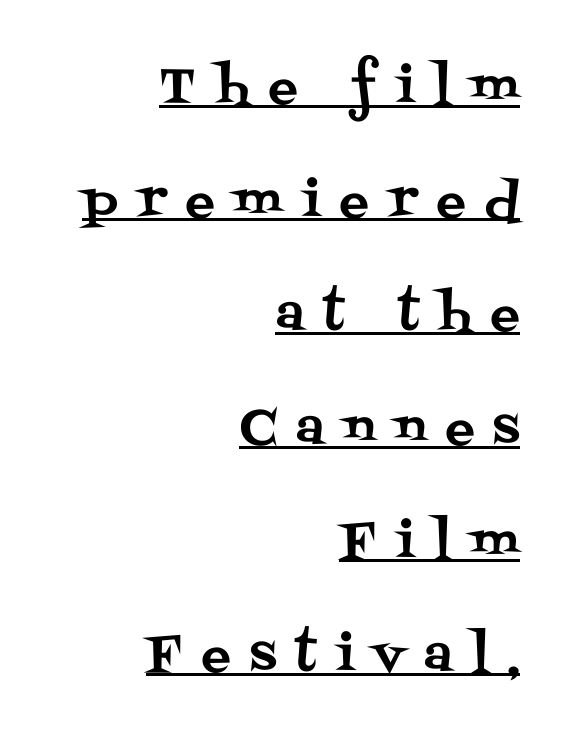
Q: Is the text italic (slanted)? A: No, it is upright.
Q: Is the typeface a serif or a sans-serif typeface? A: Serif.
Q: Is the text underlined? A: Yes.
Q: How is the paragraph aligned? A: Right-aligned.
Q: Is the spacing between letters normal or unusually wide? A: Unusually wide.
Q: Is the spacing between lines tight, normal or loose? A: Loose.
Q: Width (condensed, normal, or wide)? A: Normal.
Q: Stroke contrast? A: Medium.
Q: x-height? A: Large.
Q: Monospaced? A: No.
